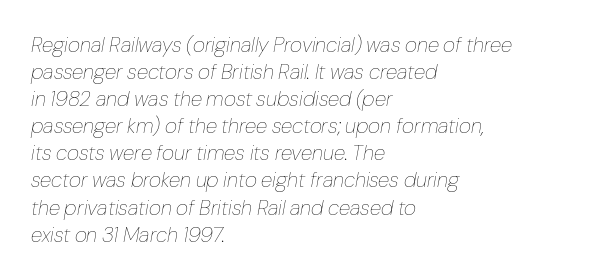
{"italic": "yes", "lean": "right", "slant_degrees": 10, "bold": "no", "underline": "no", "align": "left", "line_spacing": "normal", "line_spacing_ratio": 1.29, "letter_spacing": "normal", "letter_spacing_em": 0.0, "glyph_px": 21}
